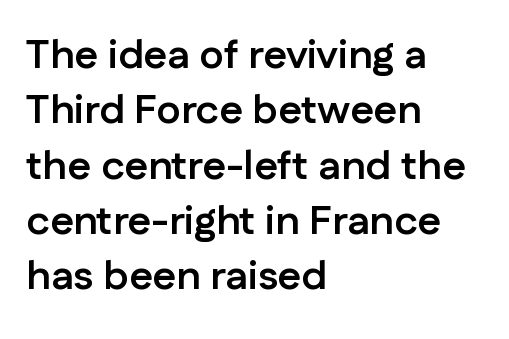
{"serif": "no", "italic": "no", "bold": "yes", "weight": "semibold", "width": "normal", "stroke_contrast": "low", "x_height": "medium", "monospaced": "no", "underline": "no", "align": "left", "line_spacing": "normal", "line_spacing_ratio": 1.35, "letter_spacing": "normal", "letter_spacing_em": 0.0, "glyph_px": 41}
